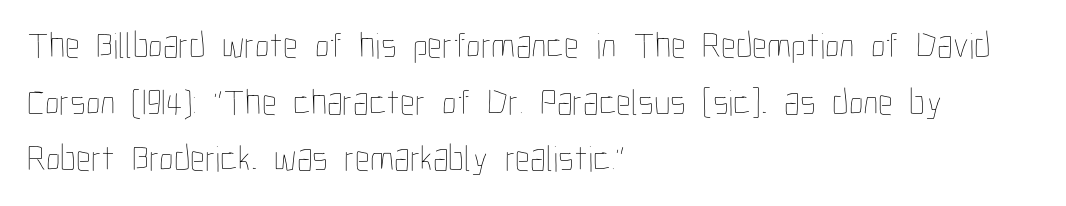
The image shows 37 px thin, condensed type, upright; set left-aligned, normal line spacing (1.53x), normal letter spacing, not underlined; low stroke contrast and a medium x-height.
